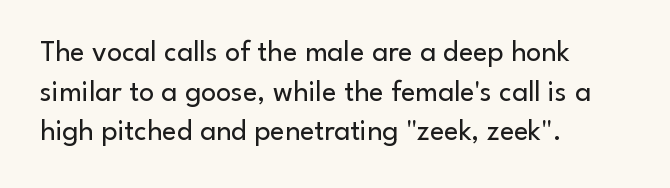
The image shows 30 px regular-weight sans-serif type, upright; set left-aligned, normal line spacing (1.32x), normal letter spacing, not underlined; low stroke contrast and a small x-height.
